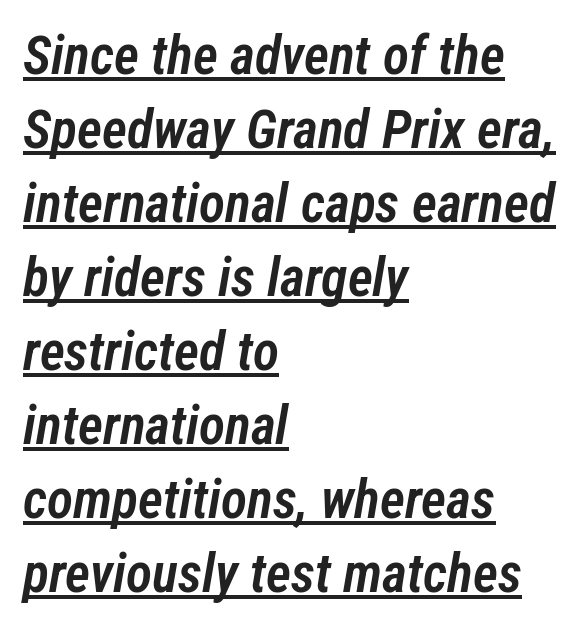
The image shows 54 px semibold, condensed type, italic (leaning right); set left-aligned, normal line spacing (1.37x), normal letter spacing, underlined; low stroke contrast and a medium x-height.
